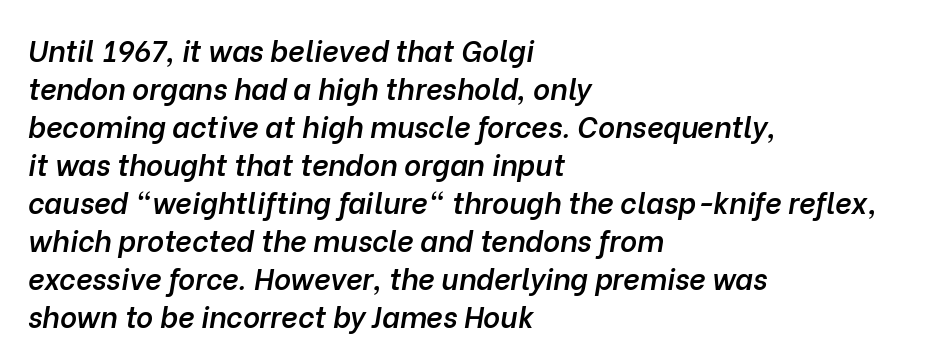
Is the letter spacing exaggerated? No — it looks like the ordinary default. This sample keeps an unexceptional amount of space between lines. Think of a printed novel: that variable character pitch is what you see here. Each line starts at the same left margin while the right side varies.
